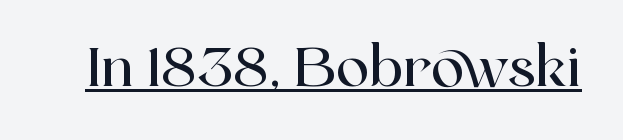
The image shows 55 px serif type, upright; set normal letter spacing, underlined; a medium x-height.
